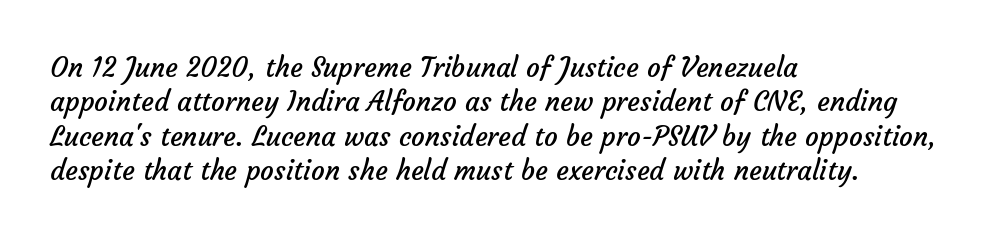
Q: Is the text bold? A: No.
Q: Is the text underlined? A: No.
Q: How is the paragraph aligned? A: Left-aligned.
Q: Is the spacing between letters normal or unusually wide? A: Normal.
Q: Is the spacing between lines tight, normal or loose? A: Normal.
